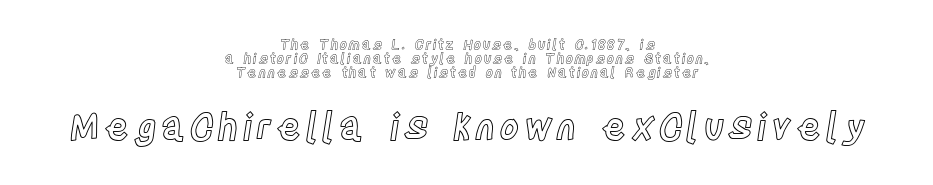
The image shows 37 px condensed type; set centered, tight line spacing (1.01x), not underlined; the second (bottom) block is 2.64x larger; a large x-height.
